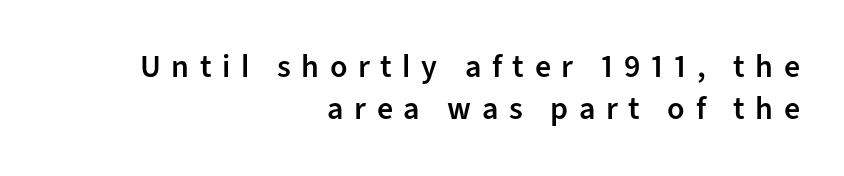
Caption: semibold face, moderately heavy strokes. Characters remain perfectly vertical along every line. Note: no serifs on the glyphs. The text block is weighted toward the right margin, trailing off unevenly leftward.
